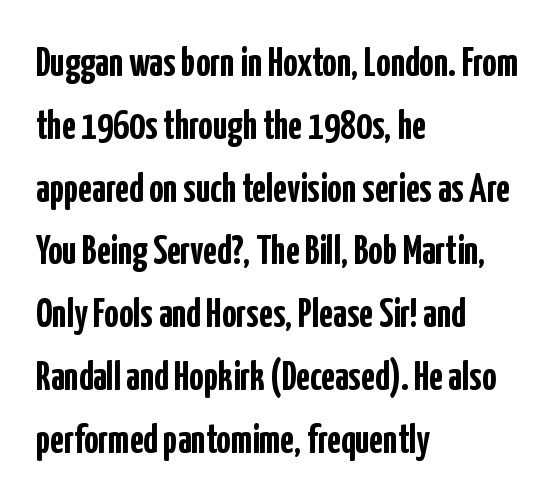
{"serif": "no", "italic": "no", "bold": "yes", "weight": "semibold", "width": "condensed", "stroke_contrast": "low", "x_height": "medium", "monospaced": "no", "underline": "no", "align": "left", "line_spacing": "normal", "line_spacing_ratio": 1.57, "letter_spacing": "normal", "letter_spacing_em": 0.0, "glyph_px": 40}
